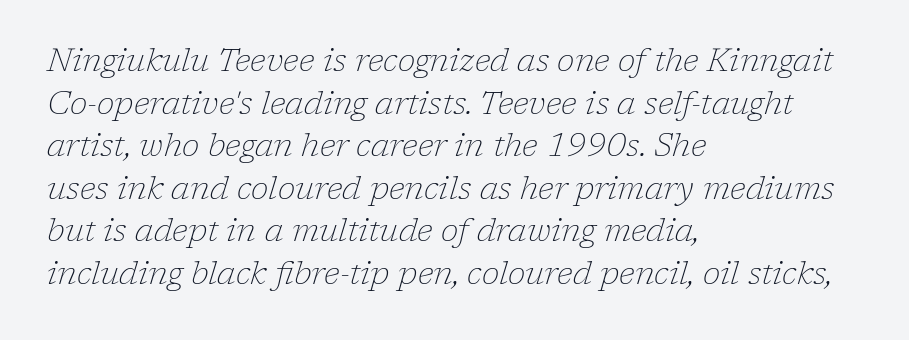
Q: Is the text bold? A: No.
Q: Is the text italic (slanted)? A: Yes, it leans right by about 17 degrees.
Q: Is the typeface a serif or a sans-serif typeface? A: Serif.
Q: Is the text underlined? A: No.
Q: How is the paragraph aligned? A: Left-aligned.
Q: Is the spacing between letters normal or unusually wide? A: Normal.
Q: Is the spacing between lines tight, normal or loose? A: Normal.
Q: Width (condensed, normal, or wide)? A: Normal.
Q: Stroke contrast? A: Low.
Q: x-height? A: Medium.
Q: Monospaced? A: No.
